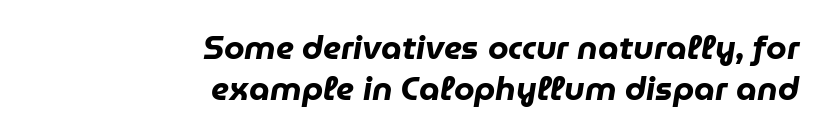
The specimen omits any rule beneath the text block's lines. Quick note: italic. What weight is shown? A full bold with thick strokes. Does extra space separate the letters? No, they use regular spacing.
